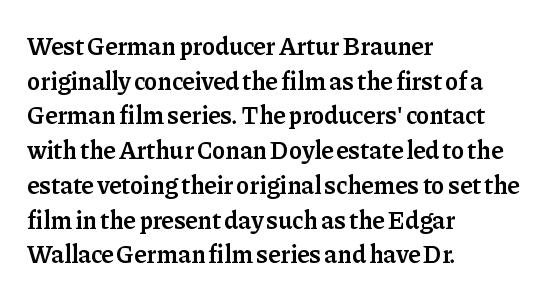
Q: Is the text bold? A: Semi-bold.
Q: Is the text italic (slanted)? A: No, it is upright.
Q: Is the text underlined? A: No.
Q: How is the paragraph aligned? A: Left-aligned.
Q: Is the spacing between letters normal or unusually wide? A: Normal.
Q: Is the spacing between lines tight, normal or loose? A: Normal.
